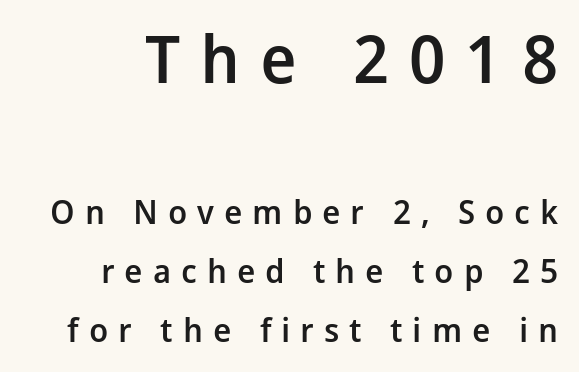
Which of the two is more prominent by size? The first, at the top. Rule under the text: the space is simply empty. The passage shown has open, widely tracked lettering throughout. Here the designer chose a conventional face with non-uniform glyph widths. It's the straight-up-and-down kind of type.
